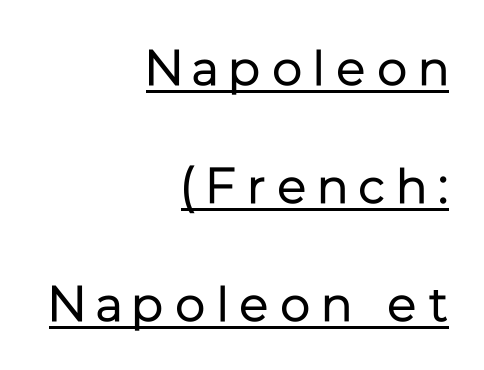
The image shows 50 px regular-weight sans-serif type, upright; set right-aligned, loose line spacing (2.36x), unusually wide letter spacing (+0.23 em), underlined; low stroke contrast and a medium x-height.
